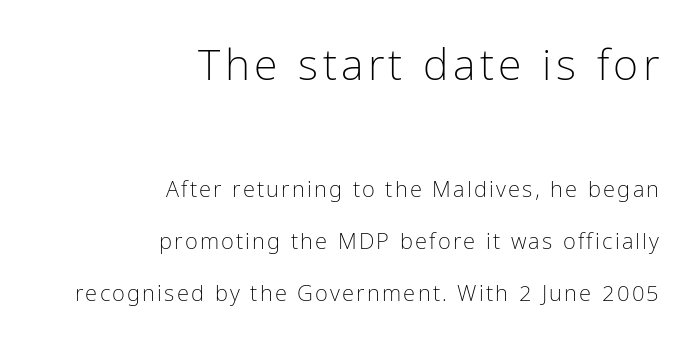
The image shows 43 px light, condensed sans-serif type, upright; set right-aligned, loose line spacing (2.38x), not underlined; the first (top) block is 1.95x larger; low stroke contrast and a medium x-height.
